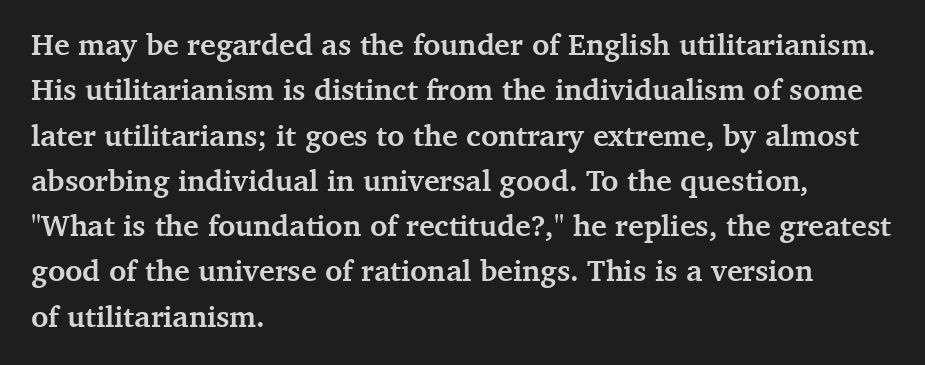
{"serif": "yes", "italic": "no", "bold": "yes", "weight": "semibold", "width": "normal", "stroke_contrast": "medium", "x_height": "medium", "monospaced": "no", "underline": "no", "align": "left", "line_spacing": "normal", "line_spacing_ratio": 1.51, "letter_spacing": "normal", "letter_spacing_em": 0.0, "glyph_px": 30}
